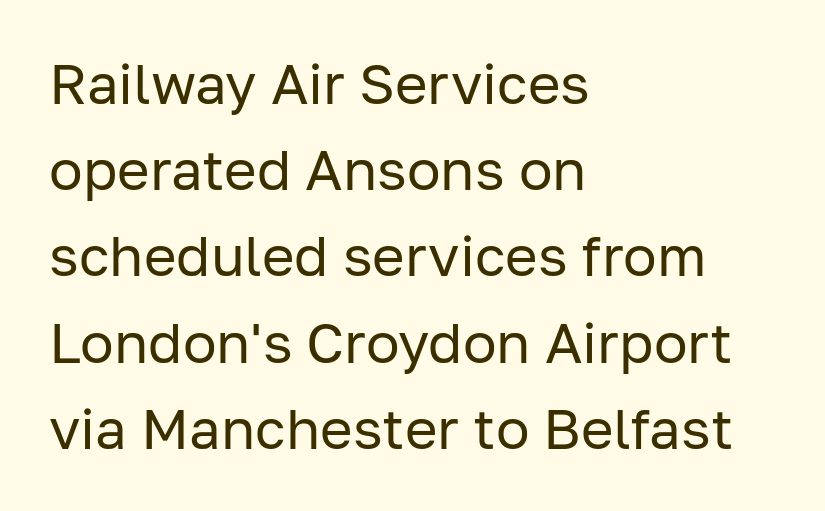
Weight class: somewhere from thin through regular. The zone under the glyphs is completely vacant. The type family on display is of the sans-serif kind. You could call the tracking neutral — neither tight nor loose. The rendering uses natural spacing where letterforms have individual widths.
